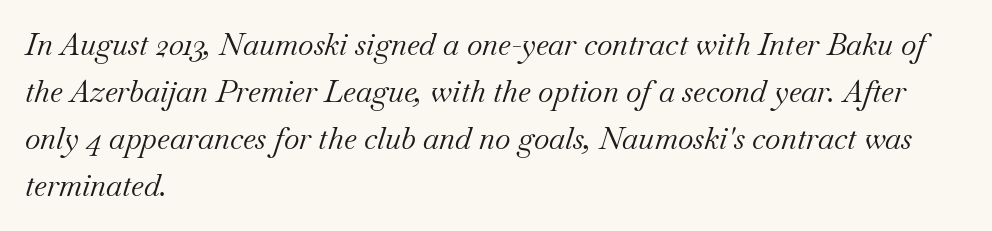
In terms of letterform style, serifs are clearly present. Compared with typical body copy, the letter spacing here is the same. The text carries the slant typical of an italic or oblique font. Regular leading.
